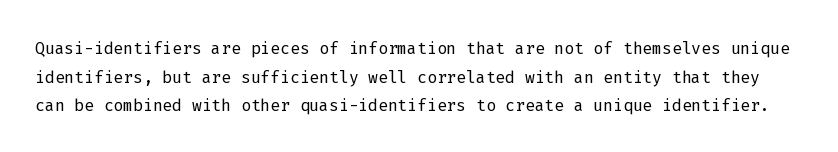
Honestly, the letter spacing is just normal — you wouldn't notice it. Lines of text with bare space underneath. Honestly, the row spacing looks completely unremarkable. Think standard paragraph weight, or any step lighter than that. Ascenders rise straight up at ninety degrees.
